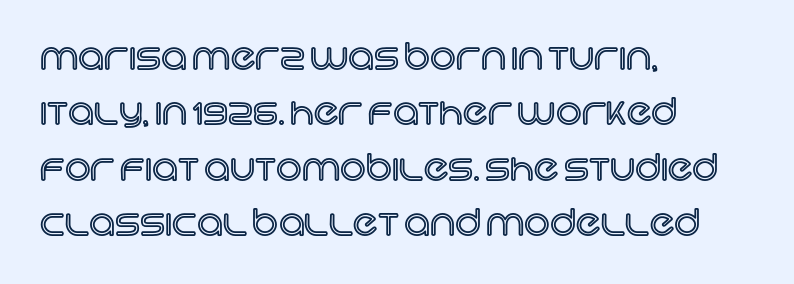
{"italic": "no", "width": "normal", "x_height": "large", "monospaced": "no", "underline": "no", "align": "left", "line_spacing": "normal", "line_spacing_ratio": 1.54, "letter_spacing": "normal", "letter_spacing_em": 0.0, "glyph_px": 36}
